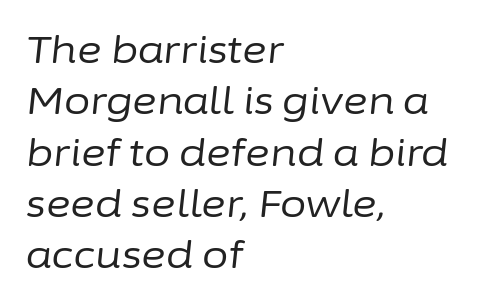
The image shows 38 px regular-weight type, italic (leaning right); set left-aligned, normal line spacing (1.35x), normal letter spacing, not underlined; low stroke contrast and a medium x-height.
